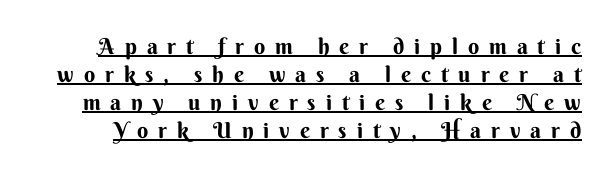
{"italic": "no", "bold": "yes", "underline": "yes", "line_spacing": "normal", "line_spacing_ratio": 1.27, "letter_spacing": "wide", "letter_spacing_em": 0.45, "glyph_px": 22}
